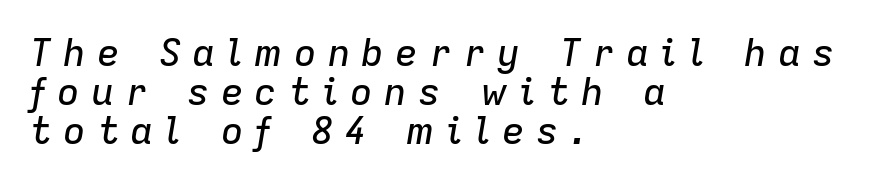
Q: Is the text italic (slanted)? A: Yes, it leans right by about 9 degrees.
Q: Is the text underlined? A: No.
Q: How is the paragraph aligned? A: Left-aligned.
Q: Is the spacing between letters normal or unusually wide? A: Unusually wide.
Q: Is the spacing between lines tight, normal or loose? A: Tight.
Q: Width (condensed, normal, or wide)? A: Normal.
Q: Stroke contrast? A: Low.
Q: x-height? A: Medium.
Q: Monospaced? A: No.
